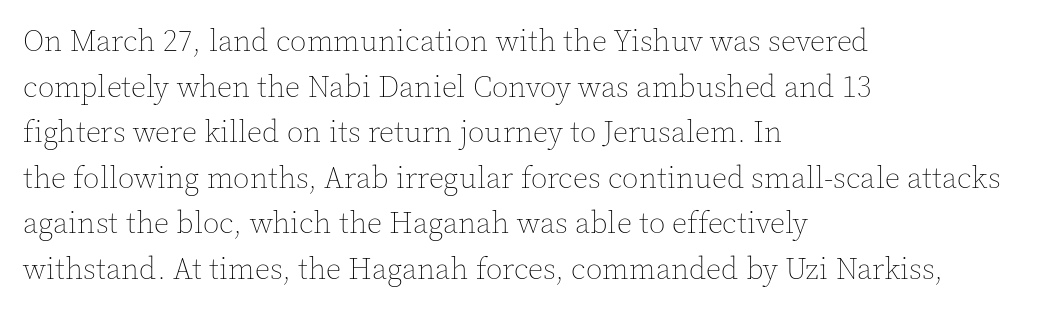
Q: Is the text bold? A: No.
Q: Is the text italic (slanted)? A: No, it is upright.
Q: Is the text underlined? A: No.
Q: How is the paragraph aligned? A: Left-aligned.
Q: Is the spacing between letters normal or unusually wide? A: Normal.
Q: Is the spacing between lines tight, normal or loose? A: Normal.
Q: Width (condensed, normal, or wide)? A: Normal.
Q: x-height? A: Medium.
Q: Monospaced? A: No.
